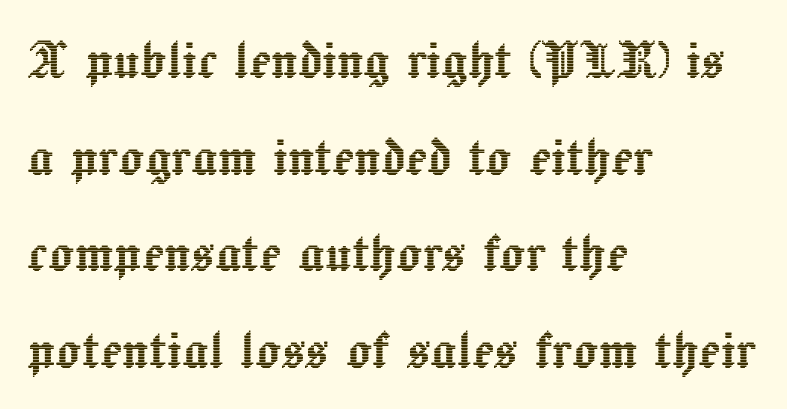
The image shows 64 px text type, upright; set left-aligned, normal line spacing (1.51x), normal letter spacing, not underlined; a medium x-height.
